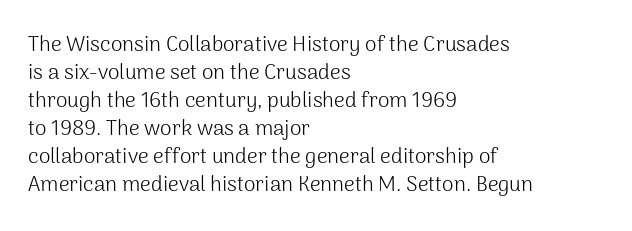
Q: Is the text bold? A: No.
Q: Is the text italic (slanted)? A: No, it is upright.
Q: Is the text underlined? A: No.
Q: How is the paragraph aligned? A: Left-aligned.
Q: Is the spacing between letters normal or unusually wide? A: Normal.
Q: Is the spacing between lines tight, normal or loose? A: Normal.
